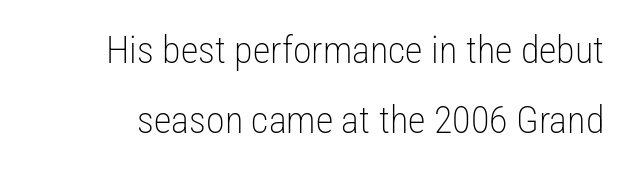
Q: Is the text bold? A: No.
Q: Is the text italic (slanted)? A: No, it is upright.
Q: Is the typeface a serif or a sans-serif typeface? A: Sans-serif.
Q: Is the text underlined? A: No.
Q: Is the spacing between letters normal or unusually wide? A: Normal.
Q: Width (condensed, normal, or wide)? A: Condensed.
Q: Stroke contrast? A: Low.
Q: x-height? A: Medium.
Q: Monospaced? A: No.
